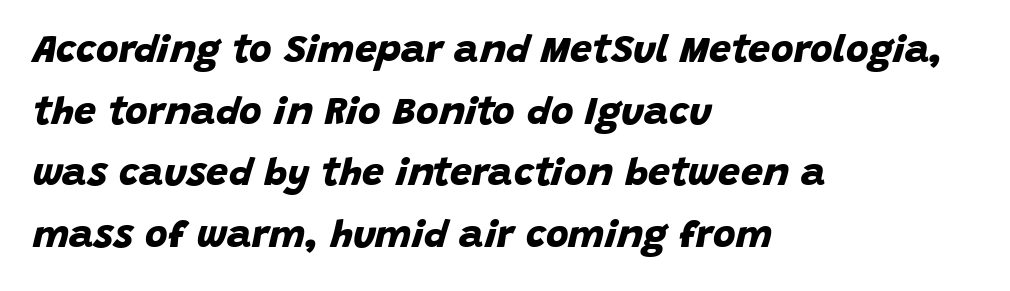
Anything drawn beneath the words? Only blank space. Leading matches the norm, producing a regular column. The lines are quadded left. How are the letters spaced? Ordinarily, with no added tracking.
